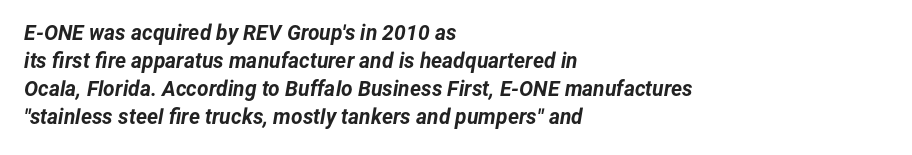
{"italic": "yes", "lean": "right", "slant_degrees": 12, "bold": "yes", "underline": "no", "align": "left", "line_spacing": "normal", "line_spacing_ratio": 1.34, "letter_spacing": "normal", "letter_spacing_em": 0.0, "glyph_px": 21}
